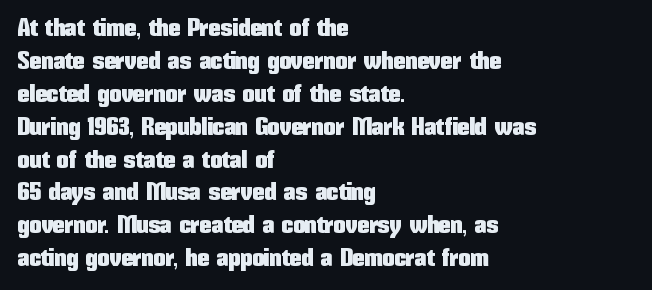
The type sits square on the baseline with zero lean. Students, observe: this is what conventionally led text looks like. Notice how the passage keeps a crisp vertical edge on the left only. Lines of text with bare space underneath.
